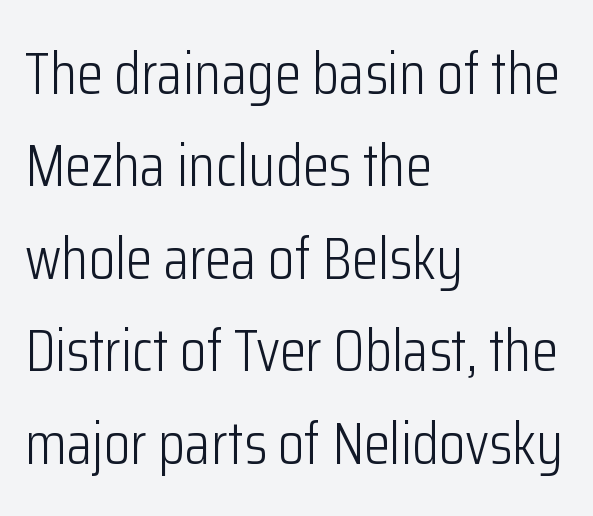
Q: Is the text bold? A: No.
Q: Is the text italic (slanted)? A: No, it is upright.
Q: Is the typeface a serif or a sans-serif typeface? A: Sans-serif.
Q: Is the text underlined? A: No.
Q: How is the paragraph aligned? A: Left-aligned.
Q: Is the spacing between letters normal or unusually wide? A: Normal.
Q: Is the spacing between lines tight, normal or loose? A: Normal.
Q: Width (condensed, normal, or wide)? A: Condensed.
Q: Stroke contrast? A: Low.
Q: x-height? A: Medium.
Q: Monospaced? A: No.
